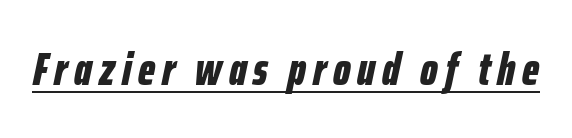
The image shows 46 px bold, condensed type, italic (leaning right); set underlined; low stroke contrast and a medium x-height.
